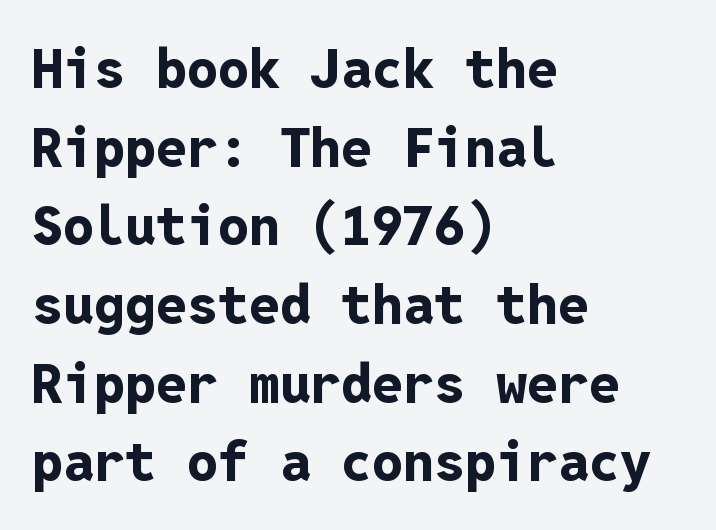
A typesetter would call this zero additional tracking. Baseline-to-baseline distance is the conventional proportion of letter height. The lines are quadded left. Unmarked baselines from the first word to the last. Look at the bottom of the vertical strokes: they stop flat, with no serifs. These words are printed bold, with thick strokes throughout.
